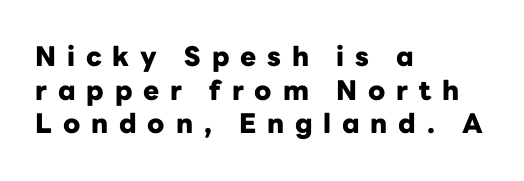
A bare baseline throughout the passage. Every character sits straight up, as roman type does. Display-style spreading of the glyphs; the letterfit is very open. Is there much room between lines? A standard amount, neither cramped nor airy. Line starts are locked; line ends wander.
